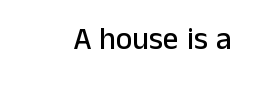
{"serif": "no", "italic": "no", "width": "normal", "stroke_contrast": "low", "x_height": "medium", "monospaced": "no", "underline": "no", "letter_spacing": "normal", "letter_spacing_em": 0.0, "glyph_px": 31}
